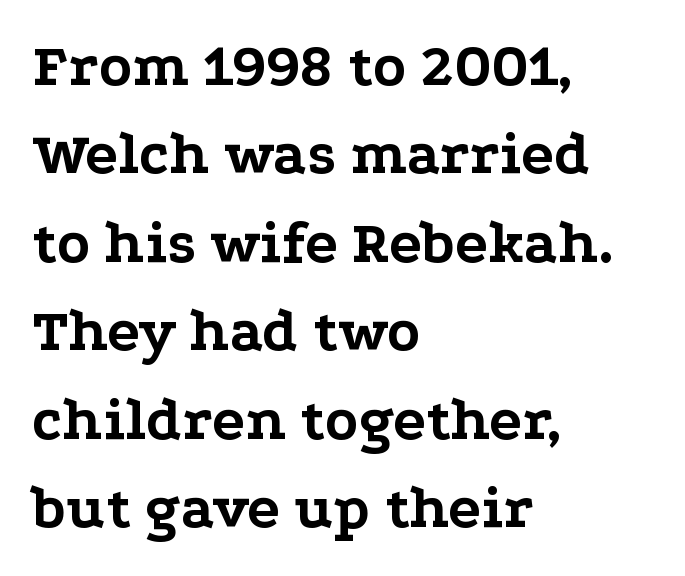
This rendering employs a face with finishing strokes, i.e., a serif. What weight is shown? A full bold with thick strokes. Character widths vary here, with narrow letters taking less room than wide ones. The gap between lines stays unmarked.
